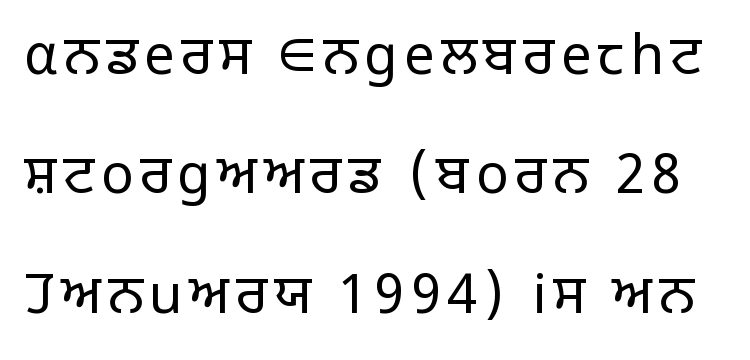
Q: Is the text bold? A: No.
Q: Is the text italic (slanted)? A: No, it is upright.
Q: Is the typeface a serif or a sans-serif typeface? A: Sans-serif.
Q: Is the text underlined? A: No.
Q: Is the spacing between lines tight, normal or loose? A: Loose.
Q: Width (condensed, normal, or wide)? A: Normal.
Q: Stroke contrast? A: Low.
Q: x-height? A: Large.
Q: Monospaced? A: No.
